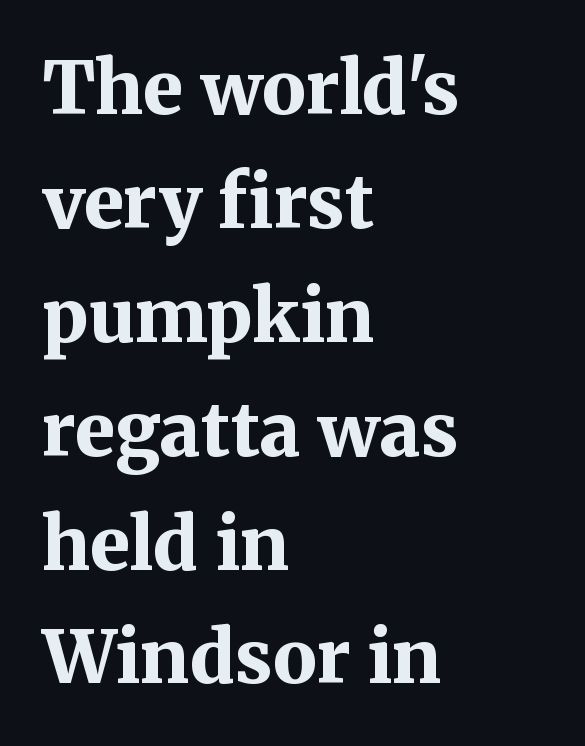
Q: Is the text bold? A: Yes.
Q: Is the text italic (slanted)? A: No, it is upright.
Q: Is the typeface a serif or a sans-serif typeface? A: Serif.
Q: Is the text underlined? A: No.
Q: How is the paragraph aligned? A: Left-aligned.
Q: Is the spacing between letters normal or unusually wide? A: Normal.
Q: Is the spacing between lines tight, normal or loose? A: Normal.
Q: Width (condensed, normal, or wide)? A: Normal.
Q: Stroke contrast? A: Medium.
Q: x-height? A: Medium.
Q: Monospaced? A: No.
